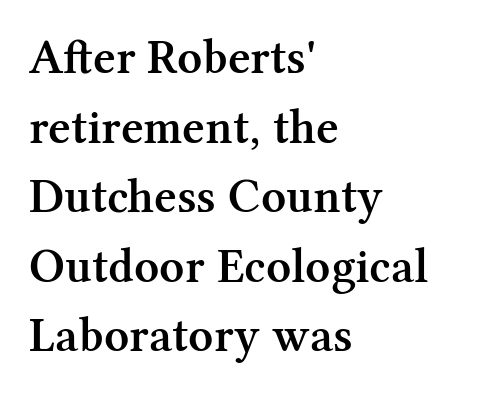
{"serif": "yes", "italic": "no", "bold": "semi", "weight": "semibold", "width": "normal", "stroke_contrast": "medium", "x_height": "medium", "monospaced": "no", "underline": "no", "align": "left", "line_spacing": "normal", "line_spacing_ratio": 1.42, "letter_spacing": "normal", "letter_spacing_em": 0.0, "glyph_px": 49}
